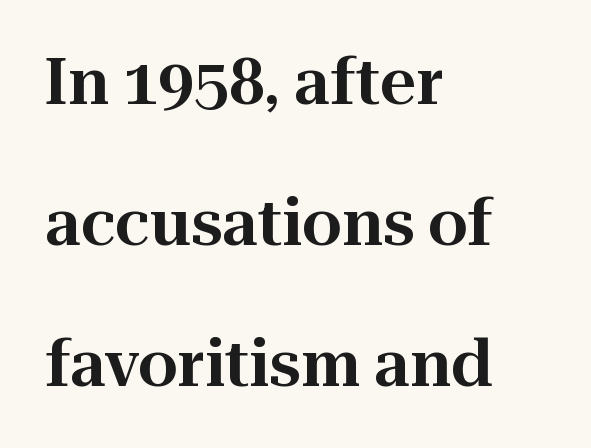
The ragged edge is on the right, which tells us the setting is flush left. Character widths vary here, with narrow letters taking less room than wide ones. Notice how the stems are strictly vertical — no italics here. What stands out about the letter spacing? Nothing — it is the standard amount. Loosely led — the rows are spread out. The words here are not underlined.
